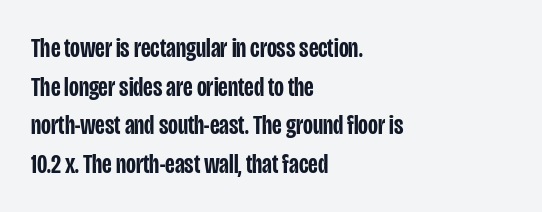
The rendering anchors every line to the left-hand side. The letters stand straight up with perfectly vertical stems. Baseline-to-baseline distance is the conventional proportion of letter height. The glyphs have the mass of a demibold cut, below bold.
